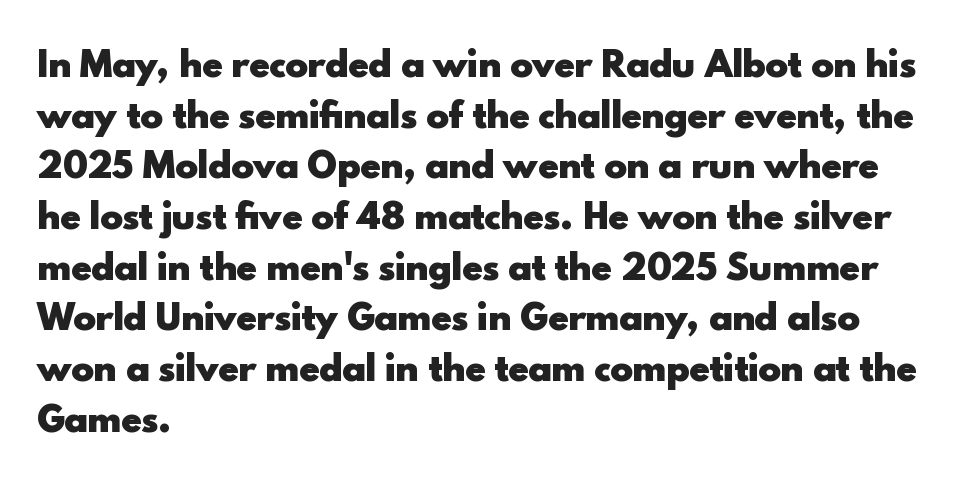
The characters display no serif detailing; their extremities are plain. A bare baseline throughout the passage. Tracking value appears to be zero — textbook default spacing. Ordinary non-slanted type is in use. This sample is left-justified, so line endings fall wherever the words run out. The leading is moderate, giving the passage an even texture.
